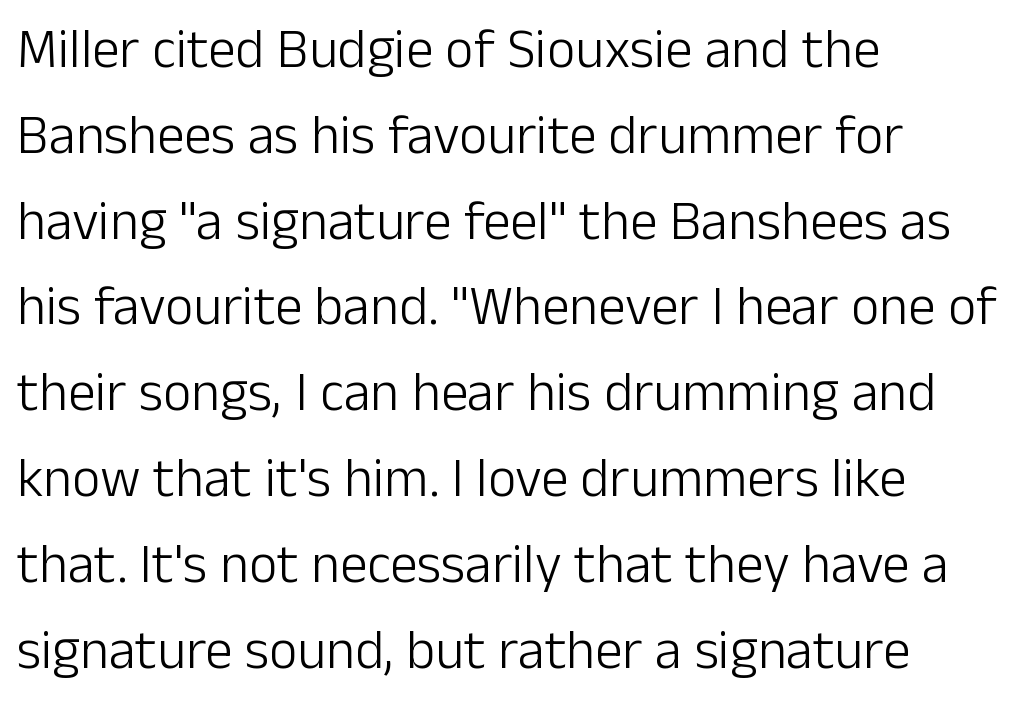
Q: Is the text bold? A: No.
Q: Is the text italic (slanted)? A: No, it is upright.
Q: Is the typeface a serif or a sans-serif typeface? A: Sans-serif.
Q: Is the text underlined? A: No.
Q: How is the paragraph aligned? A: Left-aligned.
Q: Is the spacing between letters normal or unusually wide? A: Normal.
Q: Is the spacing between lines tight, normal or loose? A: Normal.
Q: Width (condensed, normal, or wide)? A: Normal.
Q: Stroke contrast? A: Low.
Q: x-height? A: Medium.
Q: Monospaced? A: No.
